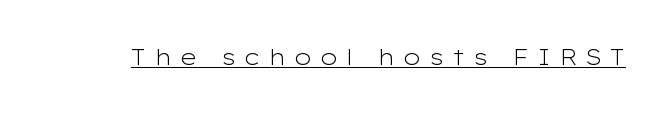
The image shows 22 px text type, upright; set unusually wide letter spacing (+0.35 em), underlined.
